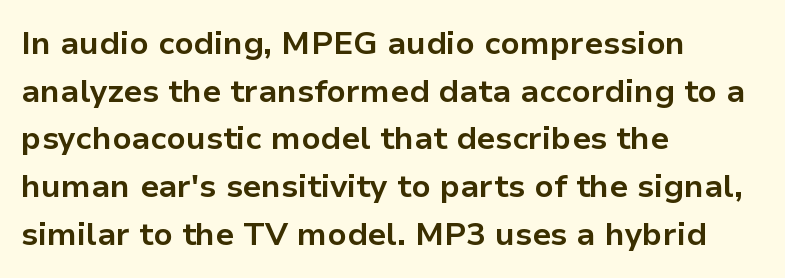
The image shows 32 px bold sans-serif type, upright; set left-aligned, normal line spacing (1.49x), normal letter spacing, not underlined; low stroke contrast and a medium x-height.
